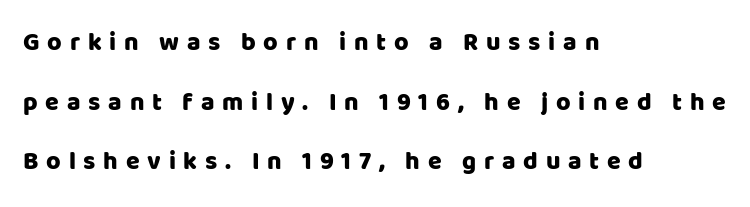
{"italic": "no", "underline": "no", "align": "left", "line_spacing": "loose", "line_spacing_ratio": 2.39, "letter_spacing": "wide", "letter_spacing_em": 0.31, "glyph_px": 25}
